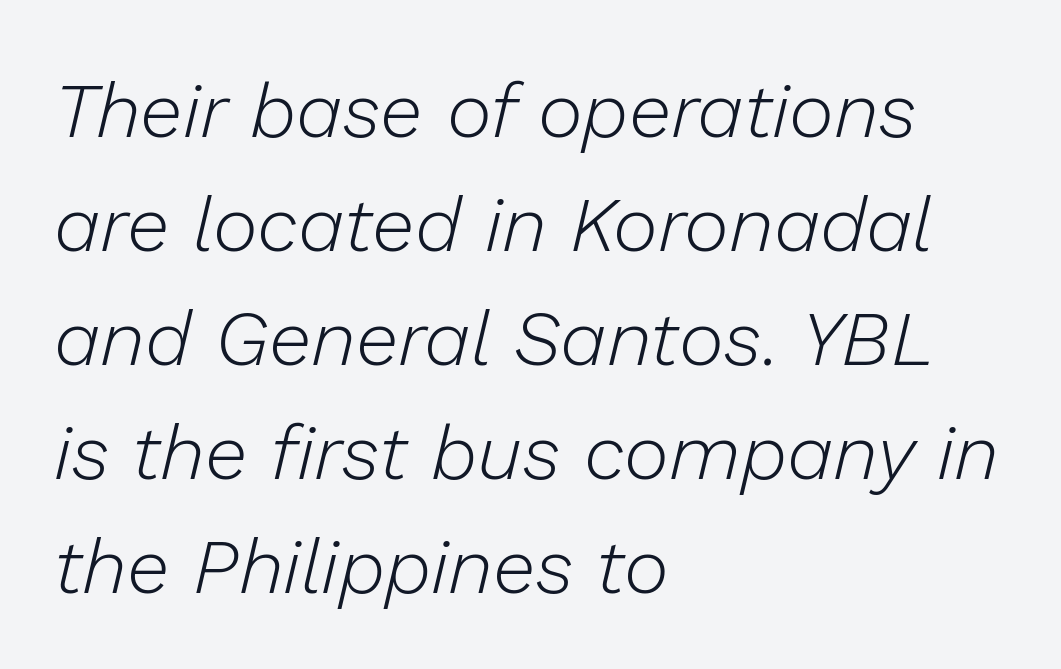
The image shows 77 px light type, italic (leaning right); set left-aligned, normal line spacing (1.48x), normal letter spacing, not underlined; low stroke contrast and a medium x-height.
